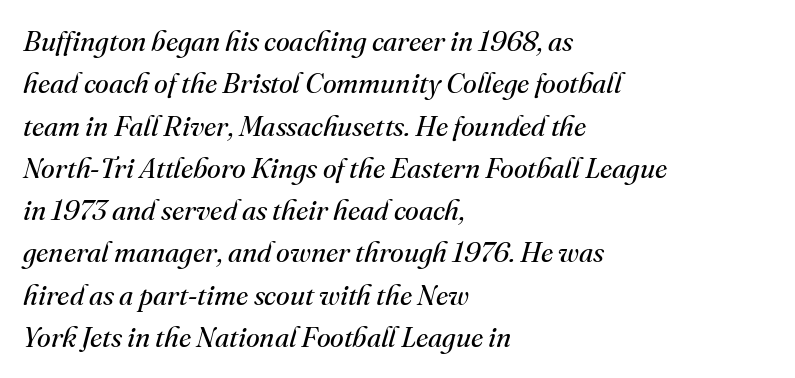
{"serif": "yes", "italic": "yes", "lean": "right", "slant_degrees": 16, "bold": "no", "weight": "regular", "width": "normal", "stroke_contrast": "medium", "x_height": "small", "monospaced": "no", "underline": "no", "align": "left", "line_spacing": "normal", "line_spacing_ratio": 1.51, "letter_spacing": "normal", "letter_spacing_em": 0.0, "glyph_px": 28}
